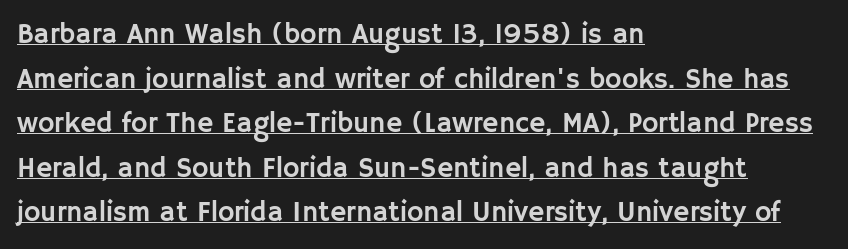
Q: Is the text italic (slanted)? A: No, it is upright.
Q: Is the typeface a serif or a sans-serif typeface? A: Sans-serif.
Q: Is the text underlined? A: Yes.
Q: How is the paragraph aligned? A: Left-aligned.
Q: Is the spacing between letters normal or unusually wide? A: Normal.
Q: Is the spacing between lines tight, normal or loose? A: Normal.
Q: Width (condensed, normal, or wide)? A: Normal.
Q: Stroke contrast? A: Low.
Q: x-height? A: Large.
Q: Monospaced? A: No.
